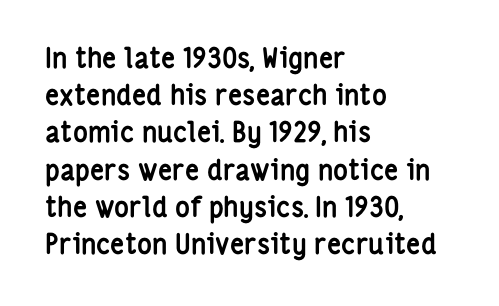
Q: Is the text bold? A: Yes.
Q: Is the text italic (slanted)? A: No, it is upright.
Q: Is the typeface a serif or a sans-serif typeface? A: Sans-serif.
Q: Is the text underlined? A: No.
Q: How is the paragraph aligned? A: Left-aligned.
Q: Is the spacing between letters normal or unusually wide? A: Normal.
Q: Is the spacing between lines tight, normal or loose? A: Normal.
Q: Width (condensed, normal, or wide)? A: Condensed.
Q: Stroke contrast? A: Low.
Q: x-height? A: Medium.
Q: Monospaced? A: No.
